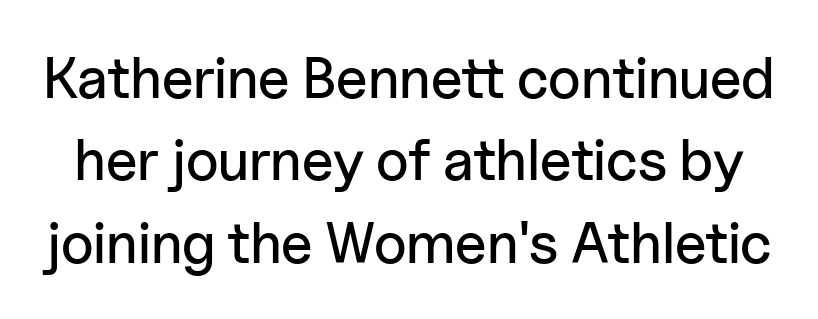
{"serif": "no", "italic": "no", "width": "normal", "stroke_contrast": "low", "x_height": "medium", "monospaced": "no", "underline": "no", "line_spacing": "normal", "line_spacing_ratio": 1.42, "letter_spacing": "normal", "letter_spacing_em": 0.0, "glyph_px": 58}
